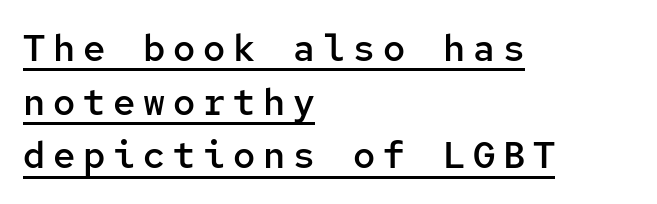
The image shows 37 px semibold sans-serif type, upright, monospaced; set left-aligned, normal line spacing (1.45x), unusually wide letter spacing (+0.21 em), underlined; low stroke contrast and a medium x-height.
